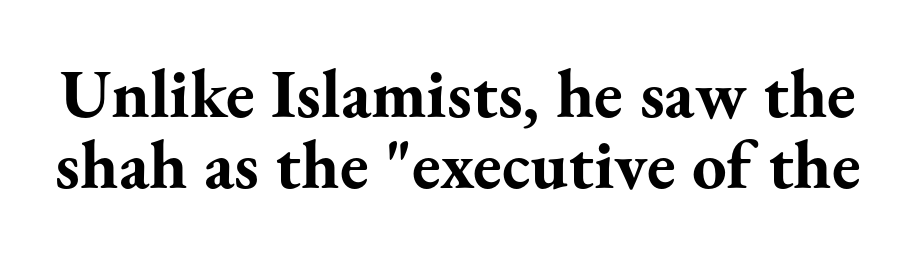
Q: Is the text bold? A: Yes.
Q: Is the text italic (slanted)? A: No, it is upright.
Q: Is the typeface a serif or a sans-serif typeface? A: Serif.
Q: Is the text underlined? A: No.
Q: Is the spacing between letters normal or unusually wide? A: Normal.
Q: Is the spacing between lines tight, normal or loose? A: Tight.
Q: Width (condensed, normal, or wide)? A: Normal.
Q: Stroke contrast? A: Medium.
Q: x-height? A: Small.
Q: Monospaced? A: No.
